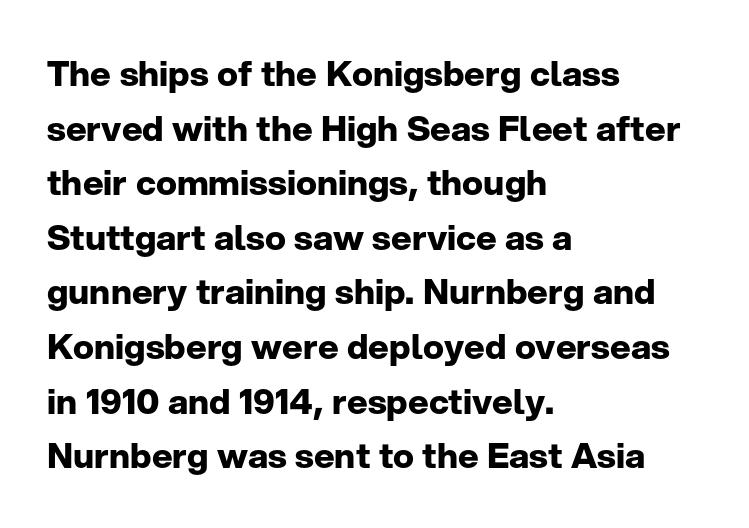
Q: Is the text bold? A: Yes.
Q: Is the text italic (slanted)? A: No, it is upright.
Q: Is the typeface a serif or a sans-serif typeface? A: Sans-serif.
Q: Is the text underlined? A: No.
Q: How is the paragraph aligned? A: Left-aligned.
Q: Is the spacing between letters normal or unusually wide? A: Normal.
Q: Is the spacing between lines tight, normal or loose? A: Normal.
Q: Width (condensed, normal, or wide)? A: Normal.
Q: Stroke contrast? A: Low.
Q: x-height? A: Medium.
Q: Monospaced? A: No.
